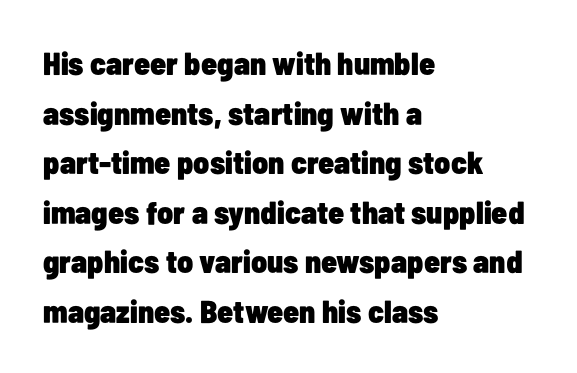
Whoever set this chose a conventional vertical rhythm. Honestly, the letter spacing is just normal — you wouldn't notice it. Do the characters align in a grid? No, the font is proportional. The glyphs have the mass of a bold cut. In terms of posture, this sample is upright.
